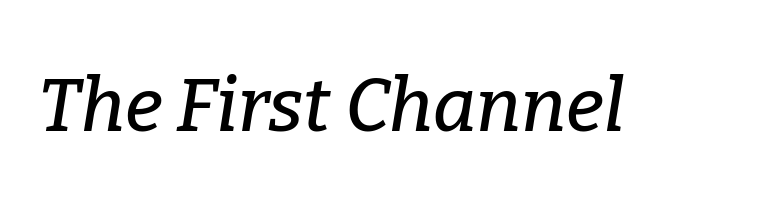
{"serif": "yes", "italic": "yes", "lean": "right", "slant_degrees": 9, "width": "normal", "stroke_contrast": "low", "x_height": "medium", "monospaced": "no", "underline": "no", "letter_spacing": "normal", "letter_spacing_em": 0.0, "glyph_px": 74}
